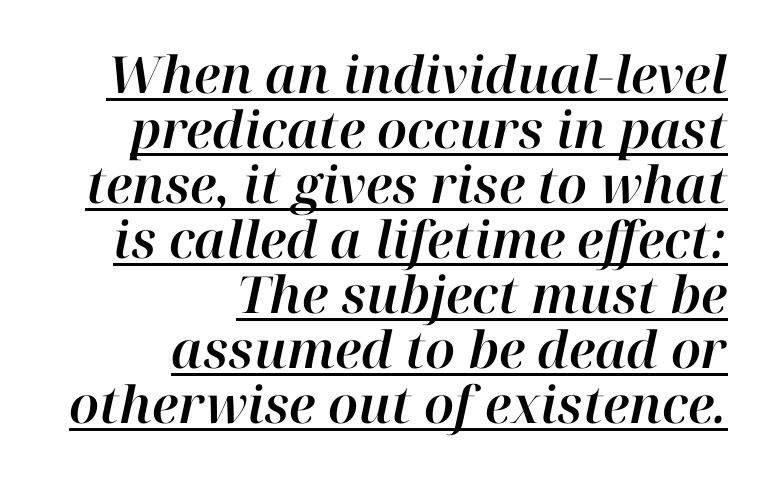
{"italic": "yes", "lean": "right", "slant_degrees": 12, "width": "normal", "stroke_contrast": "high", "x_height": "medium", "monospaced": "no", "underline": "yes", "align": "right", "line_spacing": "tight", "line_spacing_ratio": 1.08, "letter_spacing": "normal", "letter_spacing_em": 0.0, "glyph_px": 51}
